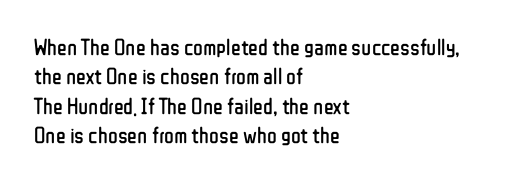
It's the straight-up-and-down kind of type. The face used here is rendered with its standard letterfit. The setting favours the left margin, as ordinary paragraphs usually do. This is not heavy type; no bold has been used. Interline gaps are of average width in this sample.
